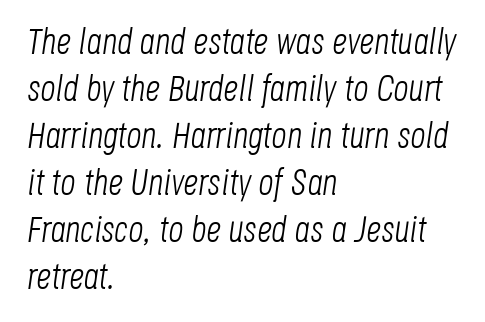
The image shows 37 px light, condensed type, italic (leaning right); set left-aligned, normal line spacing (1.27x), normal letter spacing, not underlined; low stroke contrast and a large x-height.
